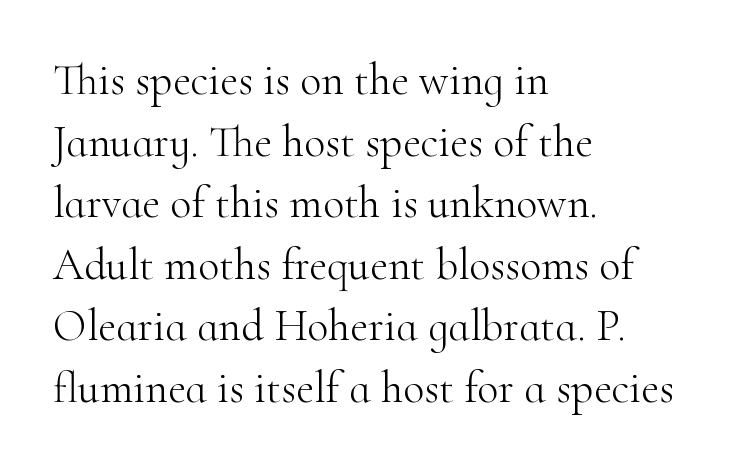
The image shows 44 px light serif type, upright; set left-aligned, normal line spacing (1.4x), normal letter spacing, not underlined; high stroke contrast and a small x-height.
